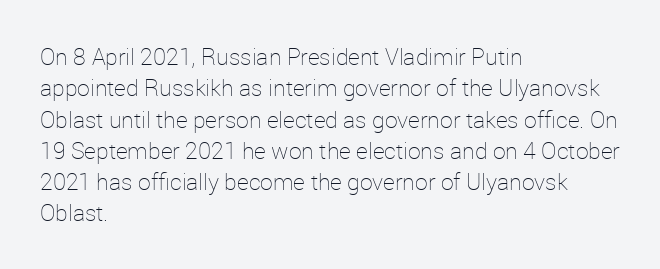
The image shows 23 px text type, upright; set left-aligned, normal line spacing (1.36x), normal letter spacing, not underlined.
